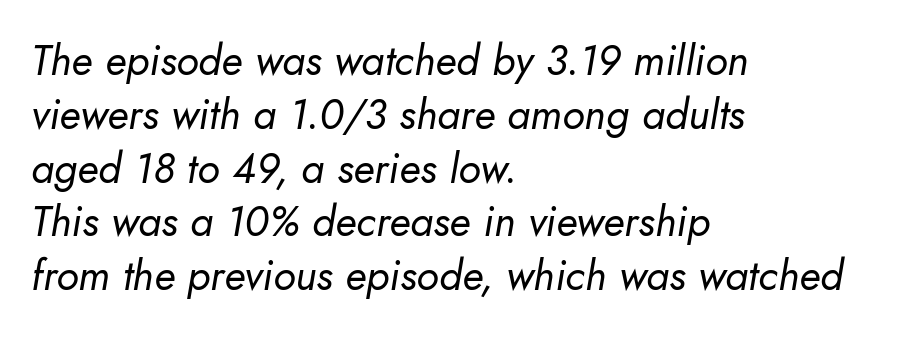
Q: Is the text bold? A: No.
Q: Is the text italic (slanted)? A: Yes, it leans right by about 10 degrees.
Q: Is the text underlined? A: No.
Q: How is the paragraph aligned? A: Left-aligned.
Q: Is the spacing between letters normal or unusually wide? A: Normal.
Q: Is the spacing between lines tight, normal or loose? A: Normal.
Q: Width (condensed, normal, or wide)? A: Normal.
Q: Stroke contrast? A: Low.
Q: x-height? A: Small.
Q: Monospaced? A: No.
